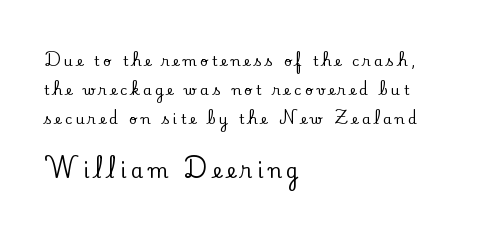
The image shows 20 px text type, upright; set left-aligned, loose line spacing (2.07x), unusually wide letter spacing (+0.25 em), not underlined; the second (bottom) block is 1.43x larger.
